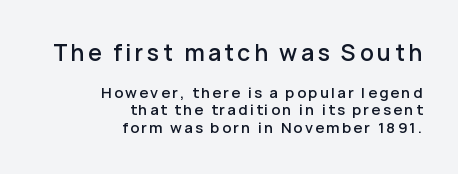
The more generous point size was reserved for the upper chunk. Underline: absent. Characters remain perfectly vertical along every line. The typesetter chose a ragged-left arrangement here.
